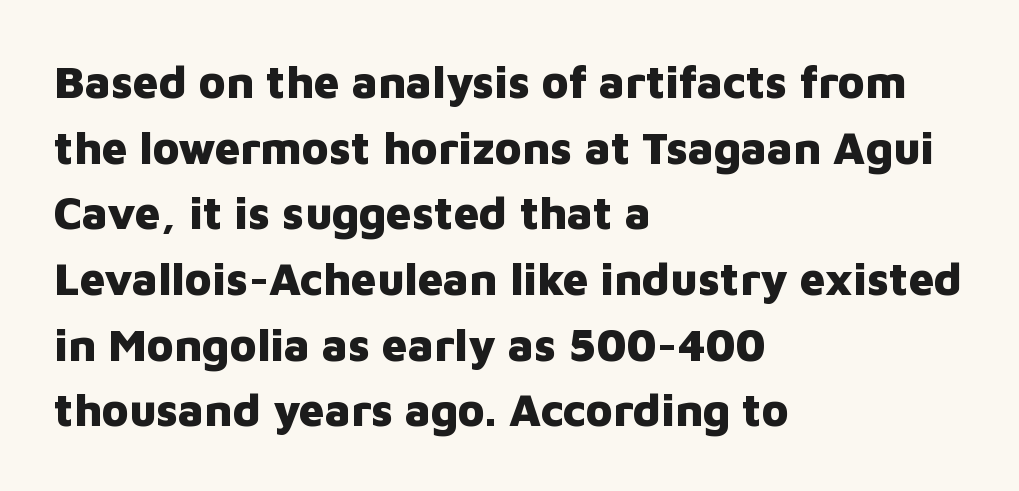
The image shows 45 px heavy sans-serif type, upright; set left-aligned, normal line spacing (1.46x), normal letter spacing, not underlined; low stroke contrast and a medium x-height.
